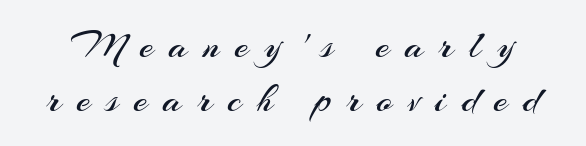
The image shows 40 px regular-weight sans-serif type; set normal line spacing (1.35x), unusually wide letter spacing (+0.39 em), not underlined; medium stroke contrast and a small x-height.
